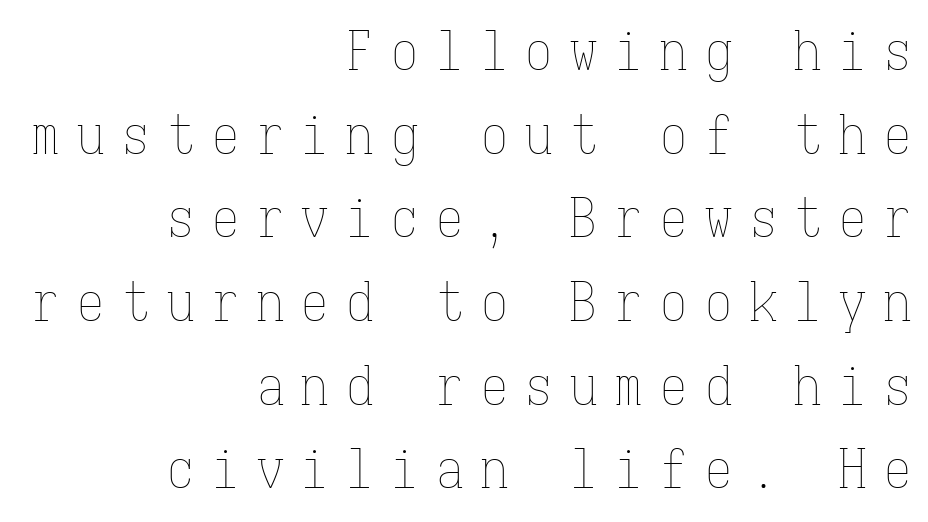
{"italic": "no", "bold": "no", "weight": "thin", "width": "condensed", "stroke_contrast": "low", "x_height": "medium", "monospaced": "yes", "underline": "no", "align": "right", "line_spacing": "normal", "line_spacing_ratio": 1.55, "letter_spacing": "wide", "letter_spacing_em": 0.33, "glyph_px": 54}
